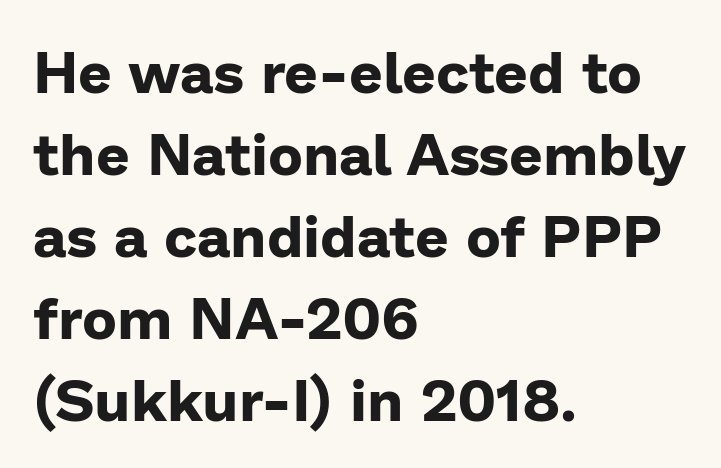
The letters stand straight up with perfectly vertical stems. Does extra space separate the letters? No, they use regular spacing. Plenty of ink on the page — the face is bold. Typographically, this falls in the sans-serif category.
